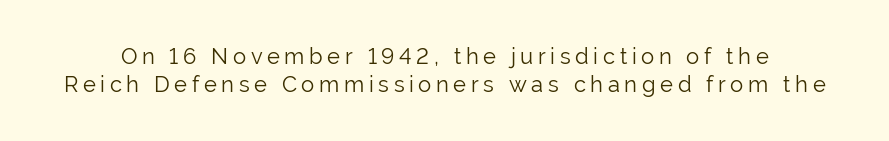
The image shows 22 px text type, upright; set normal line spacing (1.27x), unusually wide letter spacing (+0.21 em), not underlined.
